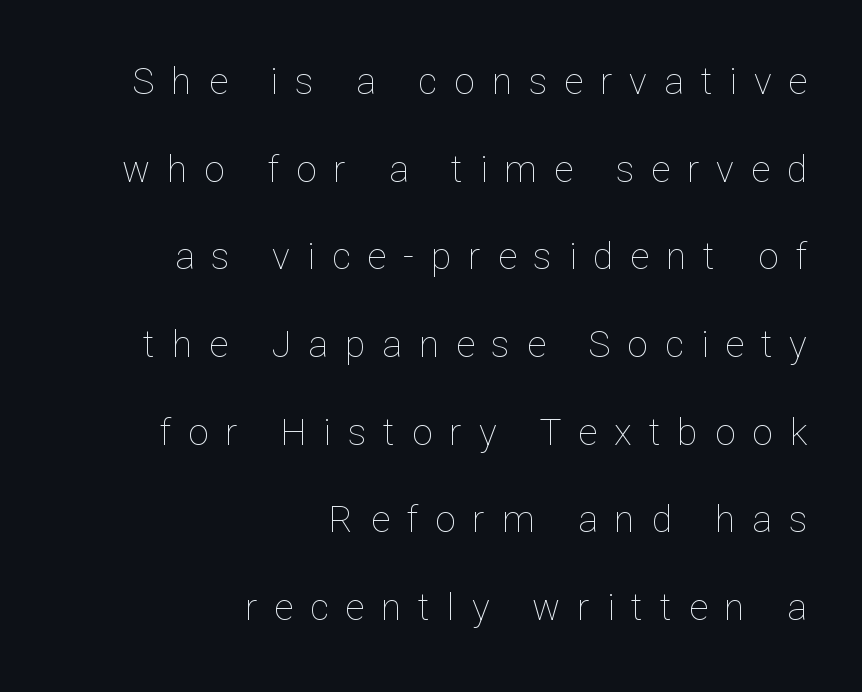
{"italic": "no", "bold": "no", "weight": "thin", "width": "normal", "stroke_contrast": "low", "x_height": "medium", "monospaced": "no", "underline": "no", "align": "right", "line_spacing": "loose", "line_spacing_ratio": 2.37, "letter_spacing": "wide", "letter_spacing_em": 0.46, "glyph_px": 37}
